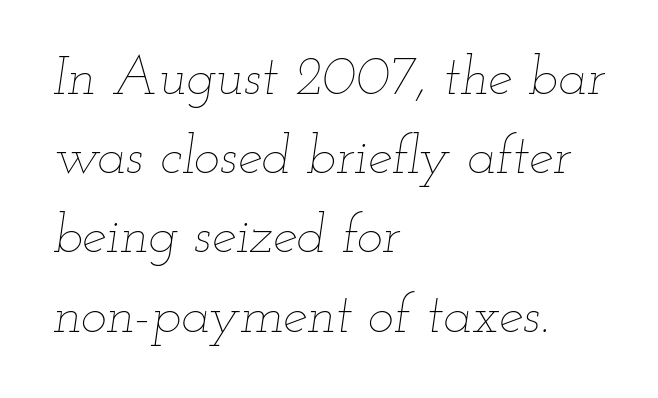
The image shows 55 px thin, wide type, italic (leaning right); set left-aligned, normal line spacing (1.44x), normal letter spacing, not underlined; low stroke contrast and a small x-height.
